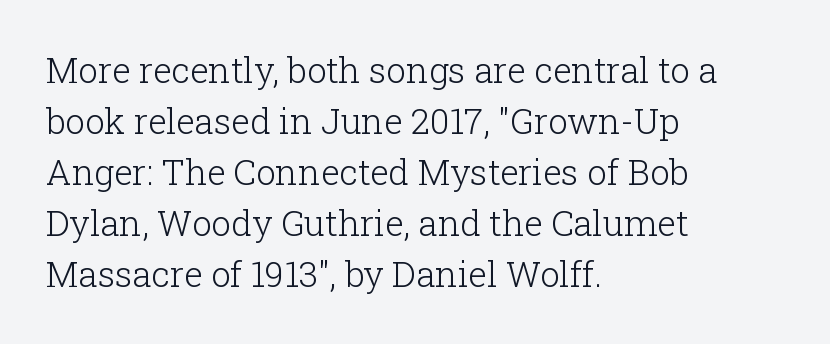
Q: Is the text bold? A: No.
Q: Is the text italic (slanted)? A: No, it is upright.
Q: Is the typeface a serif or a sans-serif typeface? A: Serif.
Q: Is the text underlined? A: No.
Q: How is the paragraph aligned? A: Left-aligned.
Q: Is the spacing between letters normal or unusually wide? A: Normal.
Q: Is the spacing between lines tight, normal or loose? A: Normal.
Q: Width (condensed, normal, or wide)? A: Normal.
Q: Stroke contrast? A: Low.
Q: x-height? A: Medium.
Q: Monospaced? A: No.
